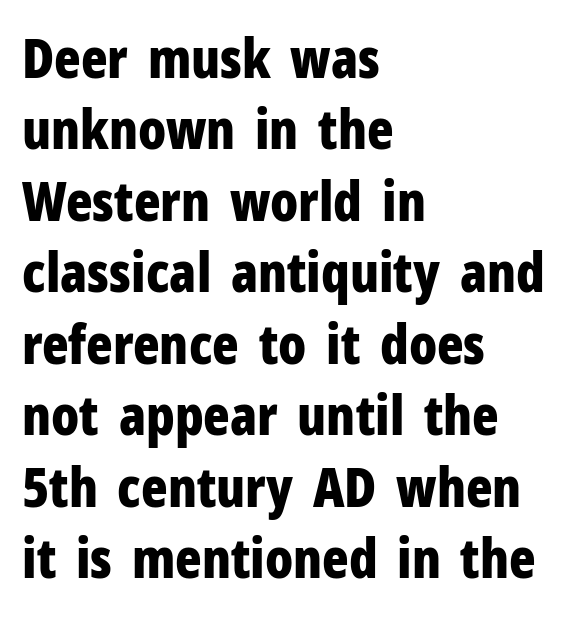
Q: Is the text bold? A: Yes.
Q: Is the text italic (slanted)? A: No, it is upright.
Q: Is the typeface a serif or a sans-serif typeface? A: Sans-serif.
Q: Is the text underlined? A: No.
Q: How is the paragraph aligned? A: Left-aligned.
Q: Is the spacing between letters normal or unusually wide? A: Normal.
Q: Is the spacing between lines tight, normal or loose? A: Normal.
Q: Width (condensed, normal, or wide)? A: Condensed.
Q: Stroke contrast? A: Low.
Q: x-height? A: Medium.
Q: Monospaced? A: No.
